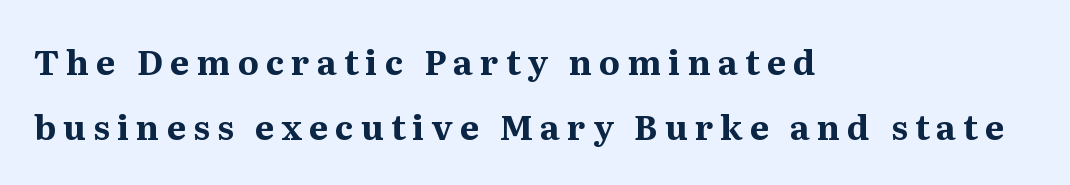
The image shows 34 px bold serif type, upright; set left-aligned, loose line spacing (1.9x), unusually wide letter spacing (+0.21 em), not underlined; medium stroke contrast and a medium x-height.
